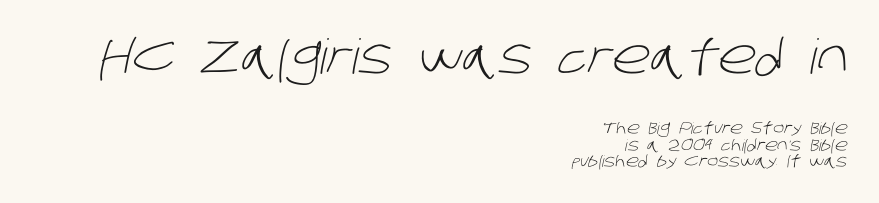
Q: Is the text bold? A: No.
Q: Is the typeface a serif or a sans-serif typeface? A: Sans-serif.
Q: Is the text underlined? A: No.
Q: How is the paragraph aligned? A: Right-aligned.
Q: Is the spacing between letters normal or unusually wide? A: Normal.
Q: Is the spacing between lines tight, normal or loose? A: Tight.
Q: Which block of text is set in a larger size, the first (top) or the second (bottom)? A: The first (top) one.
Q: Width (condensed, normal, or wide)? A: Normal.
Q: Stroke contrast? A: Low.
Q: x-height? A: Large.
Q: Monospaced? A: No.
